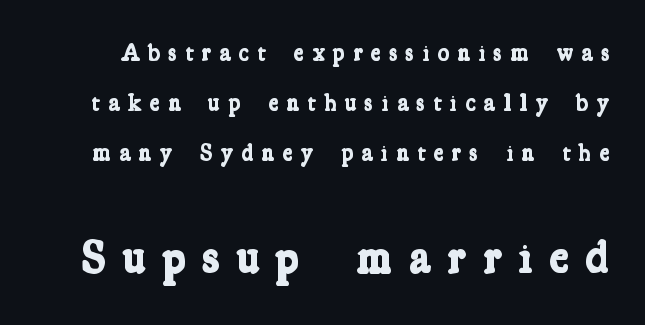
{"serif": "yes", "bold": "yes", "weight": "bold", "width": "condensed", "stroke_contrast": "low", "x_height": "medium", "monospaced": "no", "underline": "no", "line_spacing": "loose", "line_spacing_ratio": 2.09, "letter_spacing": "wide", "letter_spacing_em": 0.34, "larger_block": "second", "size_ratio": 2.0, "glyph_px": 48}
